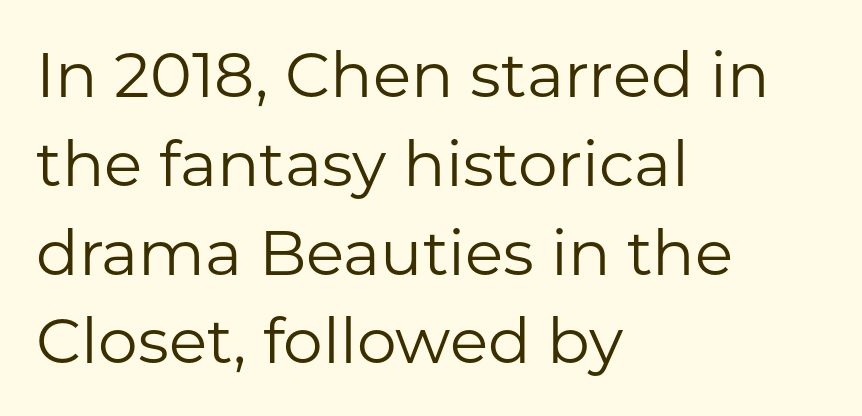
Q: Is the text bold? A: No.
Q: Is the text italic (slanted)? A: No, it is upright.
Q: Is the typeface a serif or a sans-serif typeface? A: Sans-serif.
Q: Is the text underlined? A: No.
Q: How is the paragraph aligned? A: Left-aligned.
Q: Is the spacing between letters normal or unusually wide? A: Normal.
Q: Is the spacing between lines tight, normal or loose? A: Normal.
Q: Width (condensed, normal, or wide)? A: Normal.
Q: Stroke contrast? A: Low.
Q: x-height? A: Medium.
Q: Monospaced? A: No.
